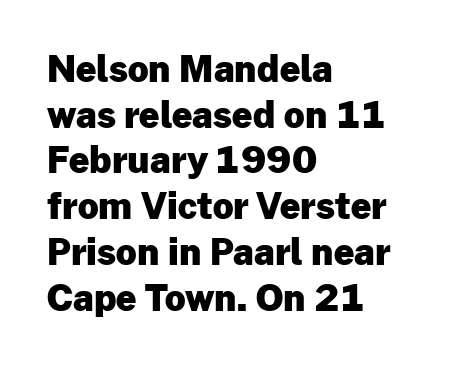
Q: Is the text bold? A: Yes.
Q: Is the text italic (slanted)? A: No, it is upright.
Q: Is the typeface a serif or a sans-serif typeface? A: Sans-serif.
Q: Is the text underlined? A: No.
Q: How is the paragraph aligned? A: Left-aligned.
Q: Is the spacing between letters normal or unusually wide? A: Normal.
Q: Is the spacing between lines tight, normal or loose? A: Normal.
Q: Width (condensed, normal, or wide)? A: Normal.
Q: Stroke contrast? A: Low.
Q: x-height? A: Medium.
Q: Monospaced? A: No.
